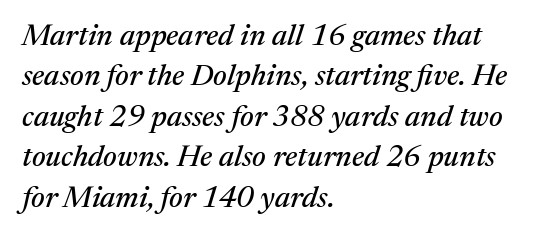
Q: Is the text italic (slanted)? A: Yes, it leans right by about 17 degrees.
Q: Is the typeface a serif or a sans-serif typeface? A: Serif.
Q: Is the text underlined? A: No.
Q: How is the paragraph aligned? A: Left-aligned.
Q: Is the spacing between letters normal or unusually wide? A: Normal.
Q: Is the spacing between lines tight, normal or loose? A: Normal.
Q: Width (condensed, normal, or wide)? A: Normal.
Q: Stroke contrast? A: Medium.
Q: x-height? A: Medium.
Q: Monospaced? A: No.
